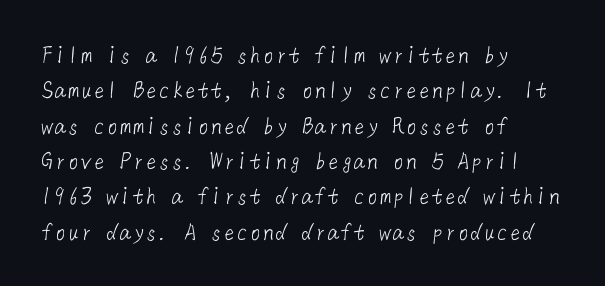
Q: Is the text bold? A: No.
Q: Is the text underlined? A: No.
Q: How is the paragraph aligned? A: Left-aligned.
Q: Is the spacing between letters normal or unusually wide? A: Normal.
Q: Is the spacing between lines tight, normal or loose? A: Normal.
